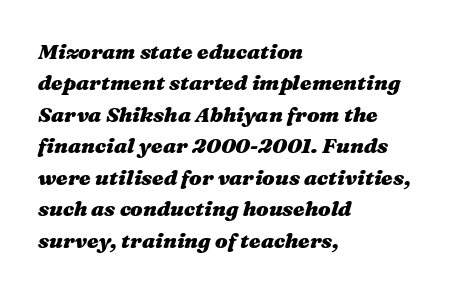
Q: Is the text bold? A: Yes.
Q: Is the text italic (slanted)? A: Yes, it leans right by about 16 degrees.
Q: Is the text underlined? A: No.
Q: How is the paragraph aligned? A: Left-aligned.
Q: Is the spacing between letters normal or unusually wide? A: Normal.
Q: Is the spacing between lines tight, normal or loose? A: Normal.
